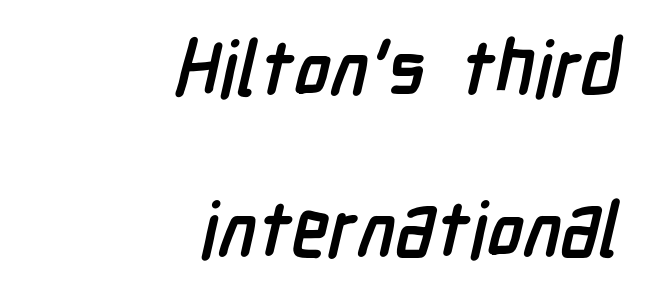
{"serif": "no", "bold": "yes", "weight": "semibold", "width": "condensed", "stroke_contrast": "low", "x_height": "medium", "monospaced": "no", "underline": "no", "align": "right", "line_spacing": "loose", "line_spacing_ratio": 2.12, "letter_spacing": "normal", "letter_spacing_em": 0.0, "glyph_px": 76}
